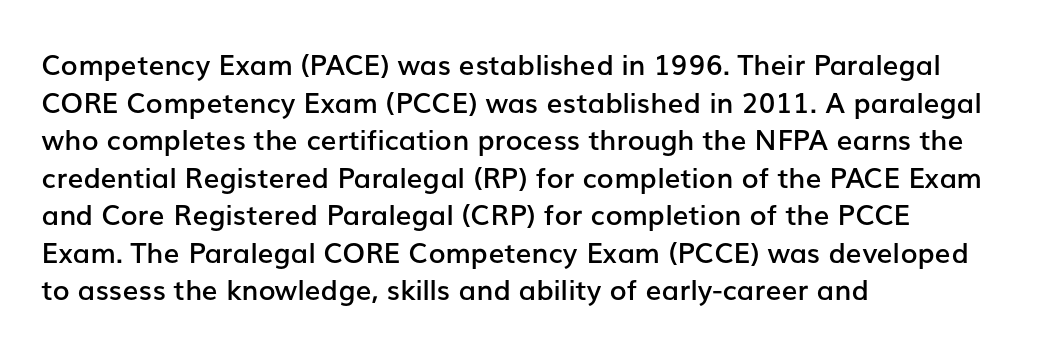
{"serif": "no", "italic": "no", "bold": "semi", "weight": "semibold", "width": "normal", "stroke_contrast": "low", "x_height": "medium", "monospaced": "no", "underline": "no", "align": "left", "line_spacing": "normal", "line_spacing_ratio": 1.34, "letter_spacing": "normal", "letter_spacing_em": 0.0, "glyph_px": 28}
